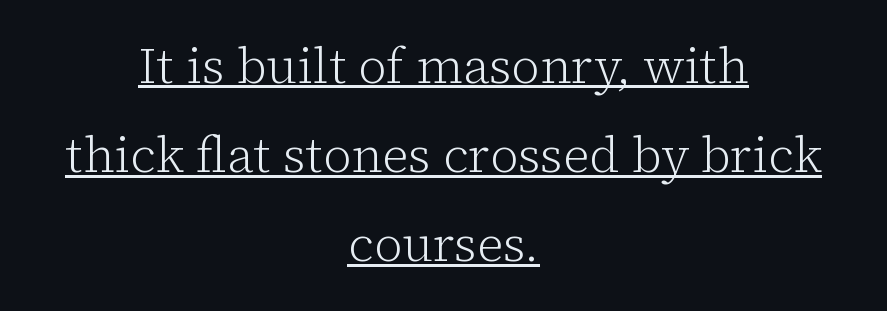
Does the lettering tilt? It doesn't — this is upright. The type family on display is of the serif kind. Is this a fixed-width face? No — the glyphs have proportional, varying widths. The letterforms sit at book weight or below.
